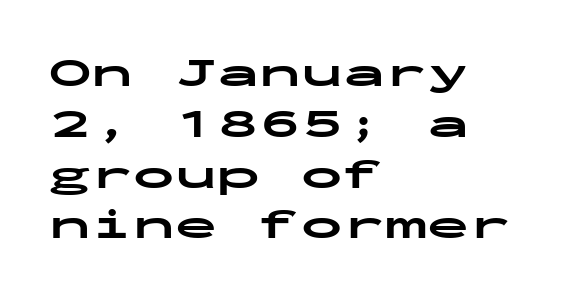
The ragged edge is on the right, which tells us the setting is flush left. Do the letters lean? They stand straight. You'd pick this weight for a headline — it's a proper bold. Does the type have serifs? No, each stem ends abruptly. Decoration check: the copy has no underline. This sample has the even, mechanical cadence of fixed-width lettering.
